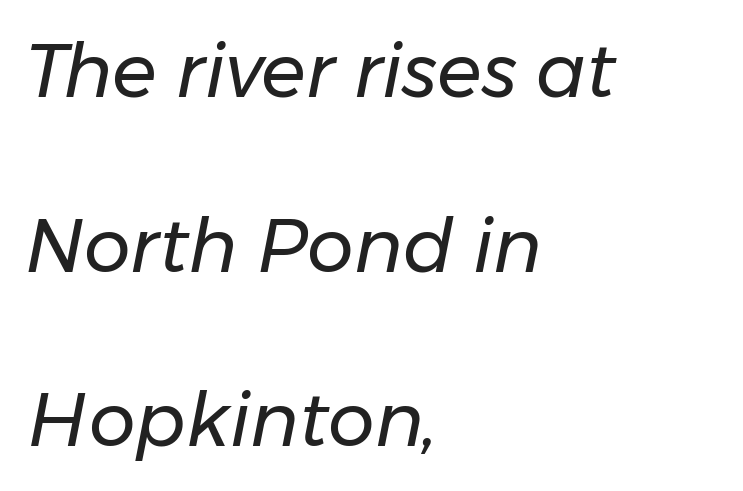
{"italic": "yes", "lean": "right", "slant_degrees": 11, "bold": "no", "weight": "regular", "width": "normal", "stroke_contrast": "low", "x_height": "medium", "monospaced": "no", "underline": "no", "align": "left", "line_spacing": "loose", "line_spacing_ratio": 2.36, "letter_spacing": "normal", "letter_spacing_em": 0.0, "glyph_px": 74}
